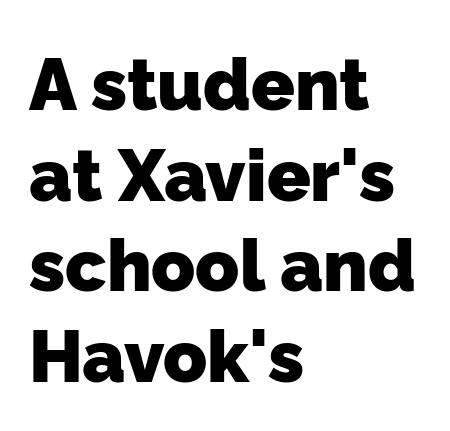
Q: Is the text bold? A: Yes.
Q: Is the typeface a serif or a sans-serif typeface? A: Sans-serif.
Q: Is the text underlined? A: No.
Q: How is the paragraph aligned? A: Left-aligned.
Q: Is the spacing between letters normal or unusually wide? A: Normal.
Q: Is the spacing between lines tight, normal or loose? A: Normal.
Q: Width (condensed, normal, or wide)? A: Normal.
Q: Stroke contrast? A: Low.
Q: x-height? A: Medium.
Q: Monospaced? A: No.
